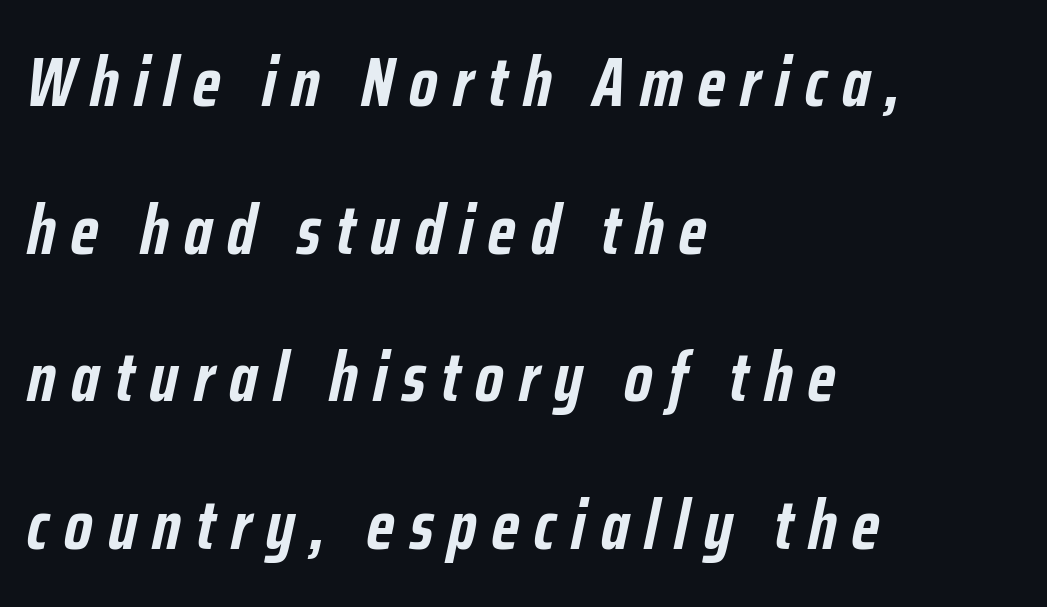
The rendering uses a large line-height, opening up the rows. Varying glyph widths throughout — classic text-font behaviour. The passage shown is emphatically bold. Beneath every word, the page is bare. The lines are quadded left. The typography opts for an oblique posture over an upright one.
